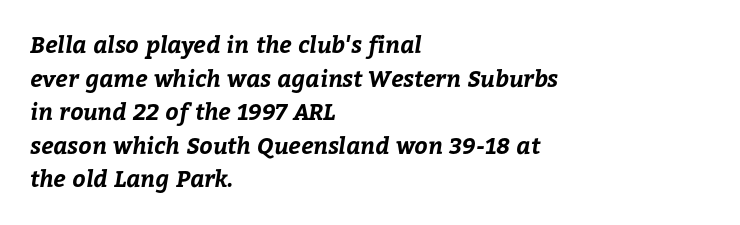
Q: Is the text bold? A: Yes.
Q: Is the text underlined? A: No.
Q: How is the paragraph aligned? A: Left-aligned.
Q: Is the spacing between letters normal or unusually wide? A: Normal.
Q: Is the spacing between lines tight, normal or loose? A: Normal.
